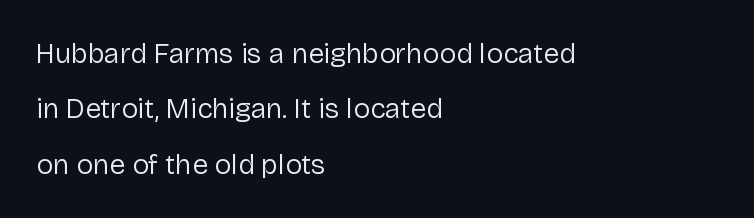
Any mark beneath the type? The region is blank. Varying glyph widths throughout — classic text-font behaviour. Are there feet on the stems? There aren't — it's a sans. The space between consecutive lines is lavish. The letters stand upright; this is a roman face. In terms of letterspacing, this is plain default setting.
